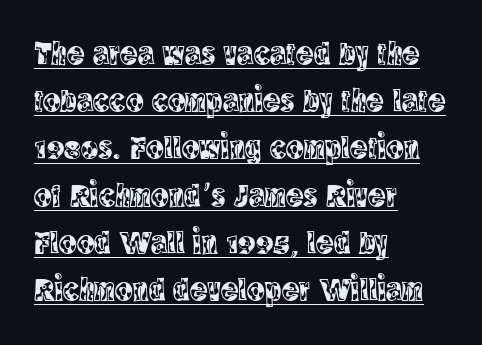
{"serif": "yes", "italic": "no", "width": "condensed", "x_height": "large", "monospaced": "no", "underline": "yes", "align": "left", "line_spacing": "normal", "line_spacing_ratio": 1.43, "letter_spacing": "normal", "letter_spacing_em": 0.0, "glyph_px": 33}
